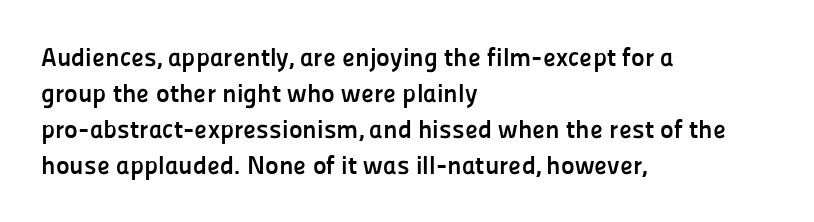
{"italic": "no", "bold": "yes", "underline": "no", "align": "left", "line_spacing": "normal", "line_spacing_ratio": 1.38, "letter_spacing": "normal", "letter_spacing_em": 0.0, "glyph_px": 26}
